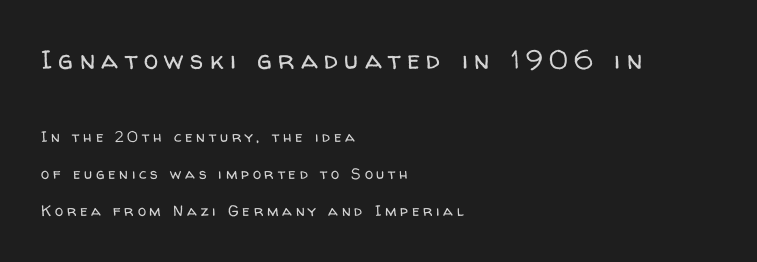
The image shows 26 px text type, upright; set left-aligned, loose line spacing (2.46x), unusually wide letter spacing (+0.25 em), not underlined; the first (top) block is 1.73x larger.
